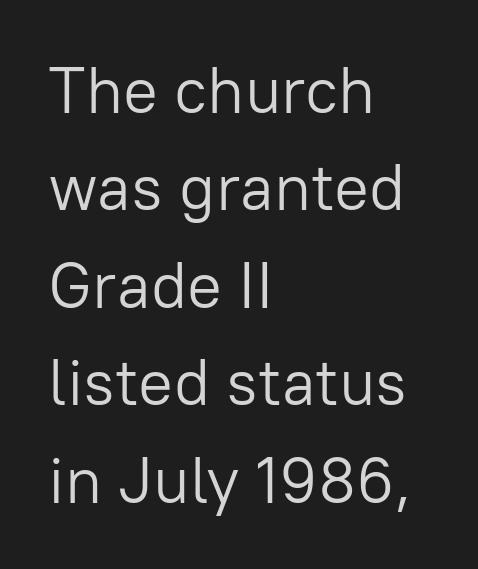
The image shows 65 px light sans-serif type, upright; set left-aligned, normal line spacing (1.5x), normal letter spacing, not underlined; low stroke contrast and a medium x-height.
